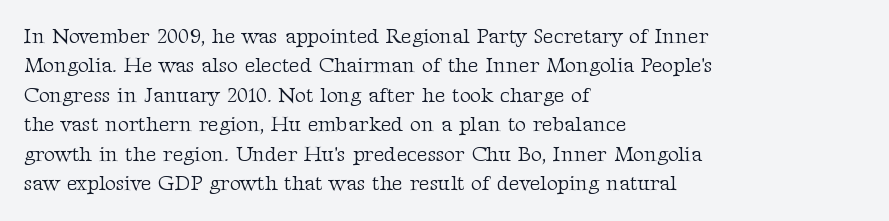
Q: Is the text bold? A: No.
Q: Is the text italic (slanted)? A: No, it is upright.
Q: Is the text underlined? A: No.
Q: How is the paragraph aligned? A: Left-aligned.
Q: Is the spacing between letters normal or unusually wide? A: Normal.
Q: Is the spacing between lines tight, normal or loose? A: Normal.
